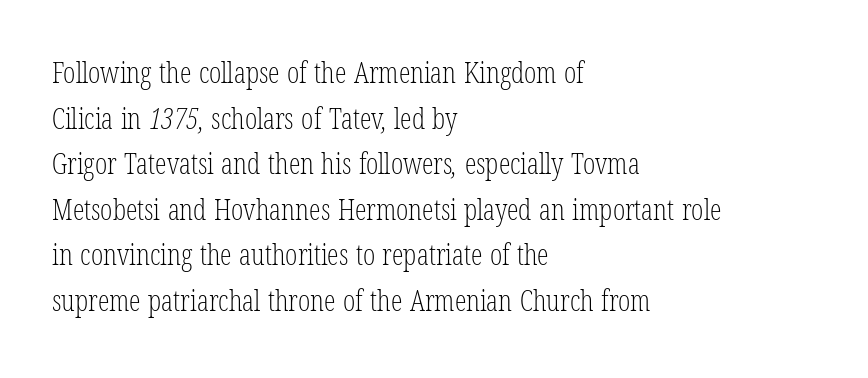
{"serif": "yes", "bold": "no", "weight": "light", "width": "condensed", "stroke_contrast": "low", "x_height": "medium", "monospaced": "no", "underline": "no", "align": "left", "line_spacing": "normal", "line_spacing_ratio": 1.57, "letter_spacing": "normal", "letter_spacing_em": 0.0, "glyph_px": 29}
